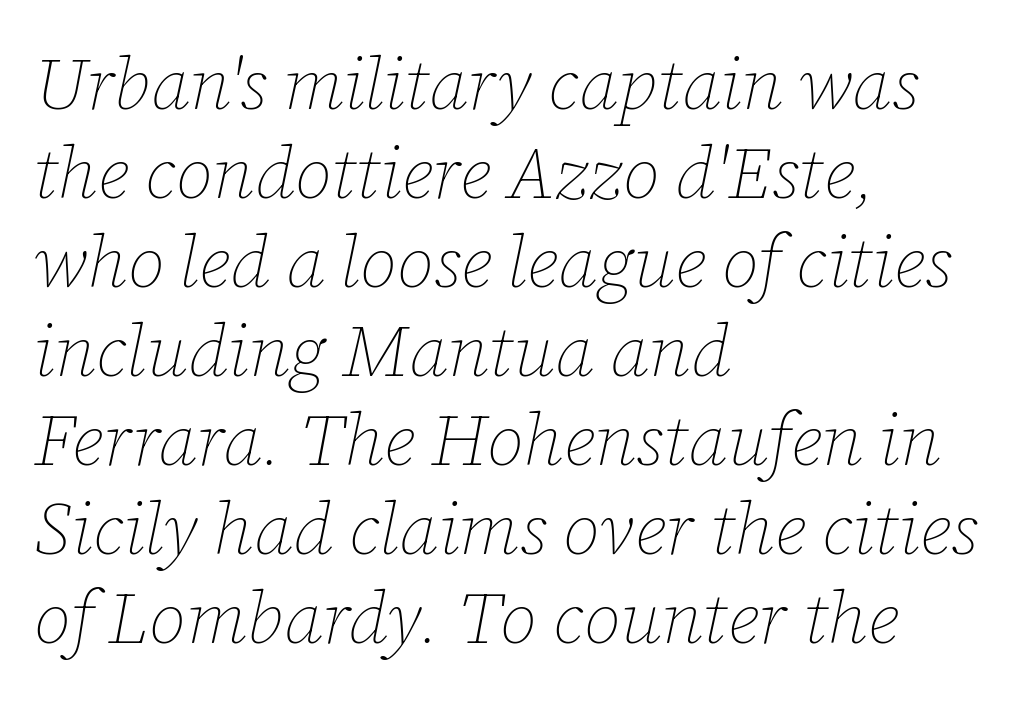
Q: Is the text bold? A: No.
Q: Is the text italic (slanted)? A: Yes, it leans right by about 12 degrees.
Q: Is the text underlined? A: No.
Q: How is the paragraph aligned? A: Left-aligned.
Q: Is the spacing between letters normal or unusually wide? A: Normal.
Q: Width (condensed, normal, or wide)? A: Normal.
Q: Stroke contrast? A: Low.
Q: x-height? A: Medium.
Q: Monospaced? A: No.
